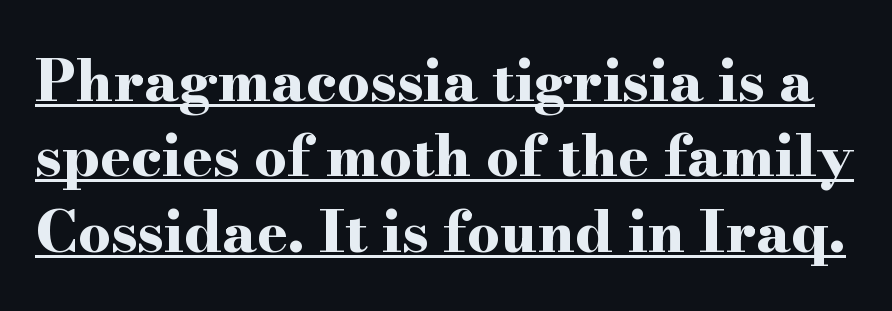
The image shows 58 px bold, wide serif type, upright; set normal line spacing (1.3x), normal letter spacing, underlined; high stroke contrast and a small x-height.
